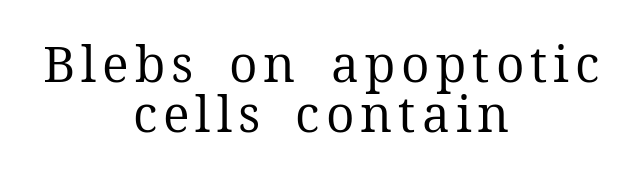
Q: Is the text bold? A: No.
Q: Is the text italic (slanted)? A: No, it is upright.
Q: Is the typeface a serif or a sans-serif typeface? A: Serif.
Q: Is the text underlined? A: No.
Q: How is the paragraph aligned? A: Centered.
Q: Is the spacing between lines tight, normal or loose? A: Tight.
Q: Width (condensed, normal, or wide)? A: Normal.
Q: Stroke contrast? A: Medium.
Q: x-height? A: Medium.
Q: Monospaced? A: No.
